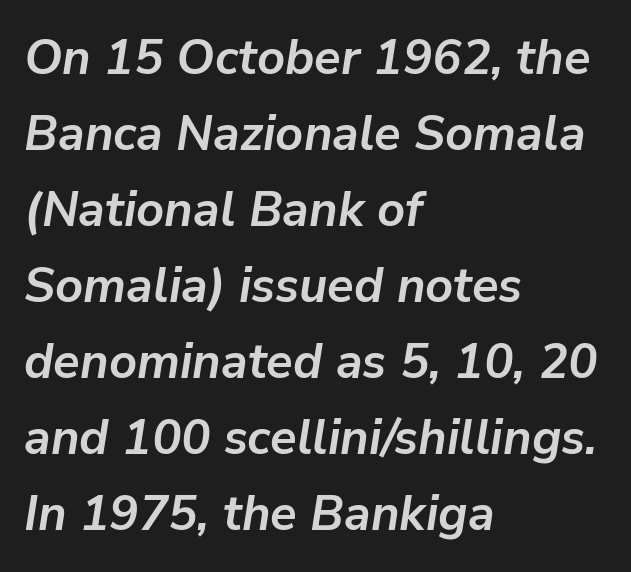
The glyphs are unaccompanied by any horizontal stroke below them. Is the block centered? No — it sits flush against the left margin. Students, this is bold: see how much ink each stroke carries. Students, observe: this is what conventionally led text looks like. Notice how the stems are inclined rather than vertical — that's the hallmark of italics. This rendering leaves character spacing at its baseline value.
